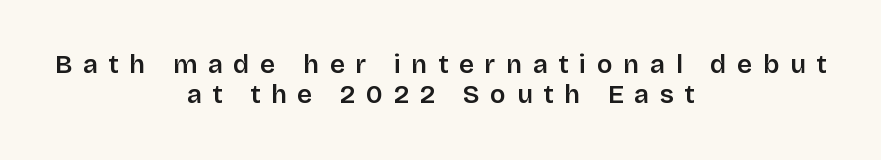
The image shows 26 px text type, upright; set centered, line spacing 1.16x, unusually wide letter spacing (+0.41 em), not underlined.
